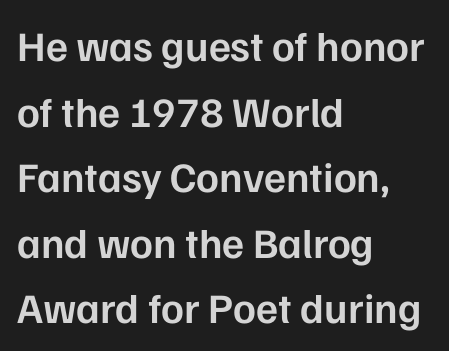
Is there any slant? The stems are plumb. The foot of each line stays bare and open. The passage is arranged the way most books set body copy — flush left. Grotesque or geometric, the face here clearly has no serifs. The letters advance in unequal steps, a hallmark of proportional type. Students, this is semibold: more ink than regular, less than bold.
